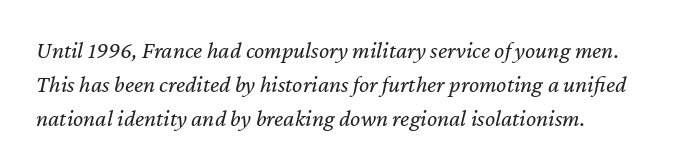
Q: Is the text bold? A: No.
Q: Is the text italic (slanted)? A: Yes, it leans right by about 12 degrees.
Q: Is the text underlined? A: No.
Q: How is the paragraph aligned? A: Left-aligned.
Q: Is the spacing between letters normal or unusually wide? A: Normal.
Q: Is the spacing between lines tight, normal or loose? A: Normal.
